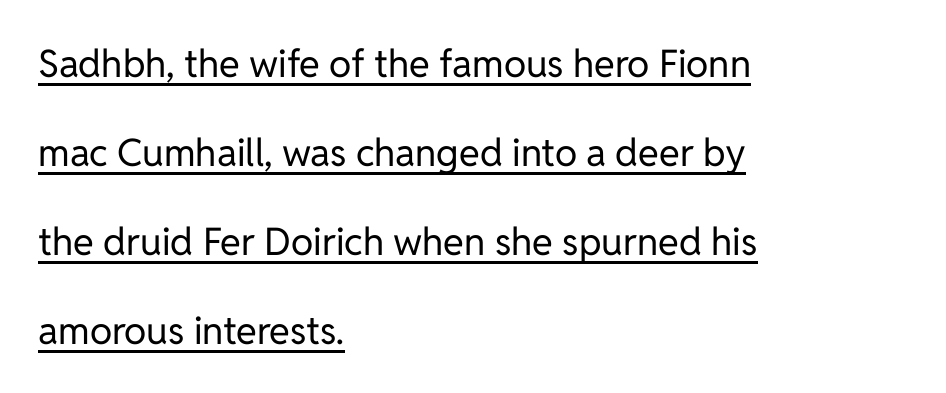
The image shows 38 px regular-weight sans-serif type, upright; set left-aligned, loose line spacing (2.34x), normal letter spacing, underlined; low stroke contrast and a medium x-height.
